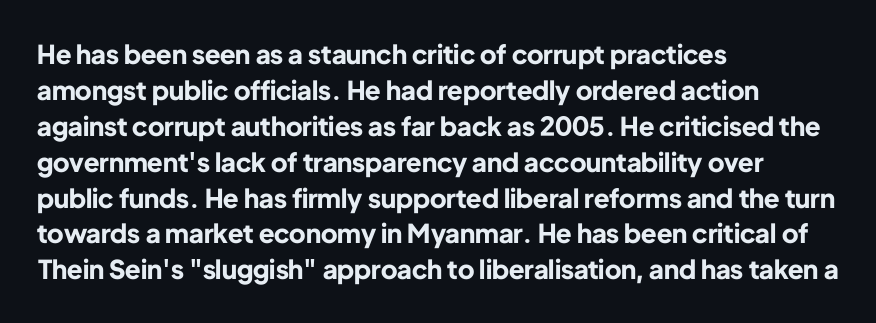
Q: Is the text bold? A: Yes.
Q: Is the text italic (slanted)? A: No, it is upright.
Q: Is the text underlined? A: No.
Q: How is the paragraph aligned? A: Left-aligned.
Q: Is the spacing between letters normal or unusually wide? A: Normal.
Q: Is the spacing between lines tight, normal or loose? A: Normal.
